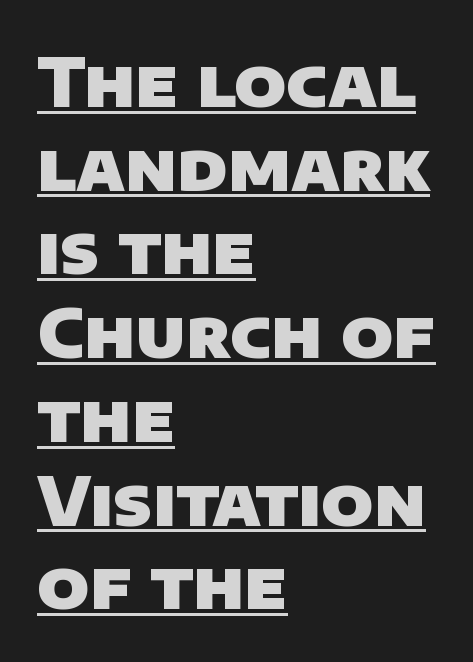
A typesetter would call this proportional, since set widths differ per character. Decoration check: the copy is underlined. This sample uses a sans-serif face. Does the copy run flush right? No — it runs flush left. How heavy is the stroke? Heavy — this is a bold. Glyph-to-glyph distance matches everyday printed text.
